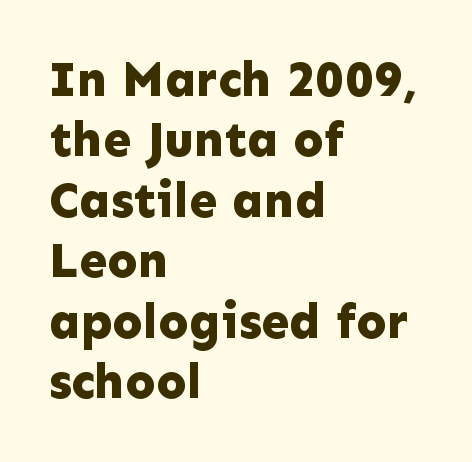
Italic: no, the glyphs are upright roman. The gap between lines stays unmarked. Nope, no serifs anywhere on these letters. In terms of letterspacing, this is plain default setting. Note the varied advance widths — an 'i' is clearly narrower than an 'm'. Left-aligned paragraph, ragged on the right.
